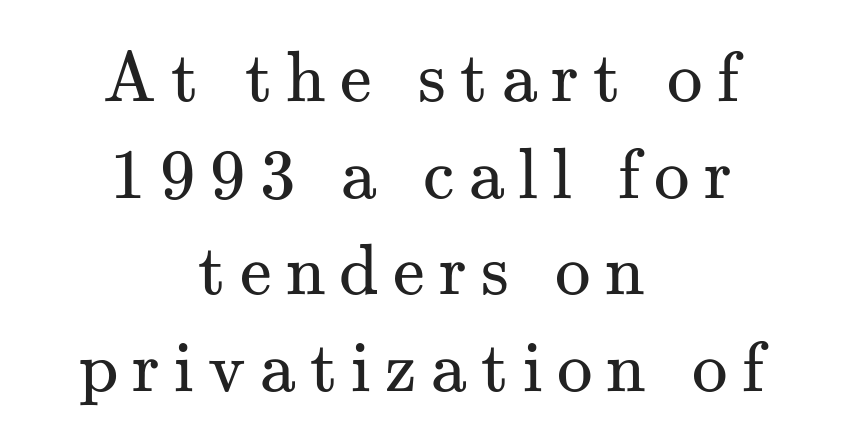
Q: Is the text bold? A: No.
Q: Is the text italic (slanted)? A: No, it is upright.
Q: Is the typeface a serif or a sans-serif typeface? A: Serif.
Q: Is the text underlined? A: No.
Q: How is the paragraph aligned? A: Centered.
Q: Is the spacing between letters normal or unusually wide? A: Unusually wide.
Q: Is the spacing between lines tight, normal or loose? A: Normal.
Q: Width (condensed, normal, or wide)? A: Normal.
Q: Stroke contrast? A: Medium.
Q: x-height? A: Small.
Q: Monospaced? A: No.
